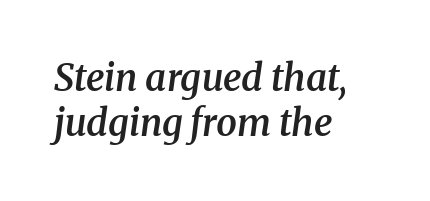
Q: Is the text bold? A: Semi-bold.
Q: Is the text italic (slanted)? A: Yes, it leans right by about 8 degrees.
Q: Is the typeface a serif or a sans-serif typeface? A: Serif.
Q: Is the text underlined? A: No.
Q: How is the paragraph aligned? A: Left-aligned.
Q: Is the spacing between letters normal or unusually wide? A: Normal.
Q: Width (condensed, normal, or wide)? A: Normal.
Q: Stroke contrast? A: Medium.
Q: x-height? A: Medium.
Q: Monospaced? A: No.
